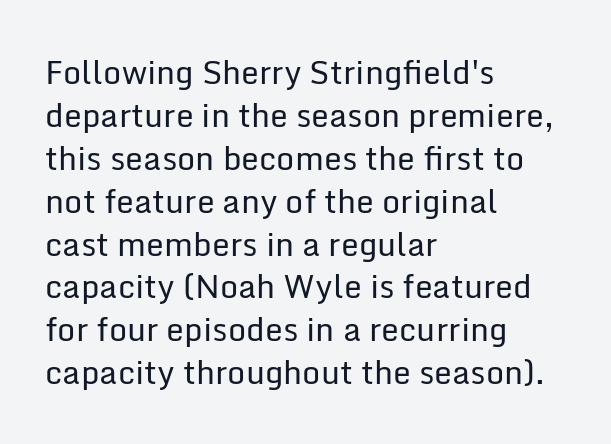
{"serif": "no", "italic": "no", "bold": "no", "weight": "regular", "width": "normal", "stroke_contrast": "low", "x_height": "medium", "monospaced": "no", "underline": "no", "align": "left", "line_spacing": "normal", "line_spacing_ratio": 1.34, "letter_spacing": "normal", "letter_spacing_em": 0.0, "glyph_px": 32}
